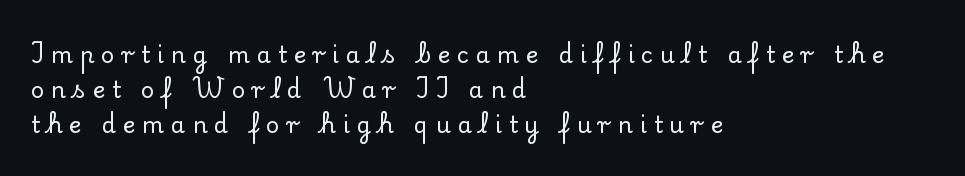
These lines sit exactly where default settings would place them. Each word looks stretched out because of the extra space between its letters. The specimen reads as upright at a glance. Just letters on the line, the space beneath them empty.
